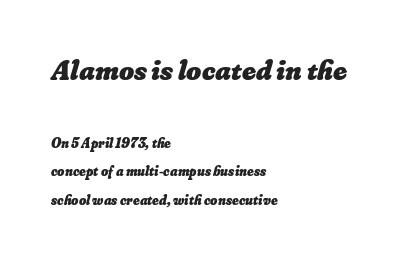
Q: Is the text bold? A: Yes.
Q: Is the text underlined? A: No.
Q: How is the paragraph aligned? A: Left-aligned.
Q: Is the spacing between letters normal or unusually wide? A: Normal.
Q: Is the spacing between lines tight, normal or loose? A: Loose.
Q: Which block of text is set in a larger size, the first (top) or the second (bottom)? A: The first (top) one.
Q: Width (condensed, normal, or wide)? A: Normal.
Q: Stroke contrast? A: Low.
Q: x-height? A: Small.
Q: Monospaced? A: No.
